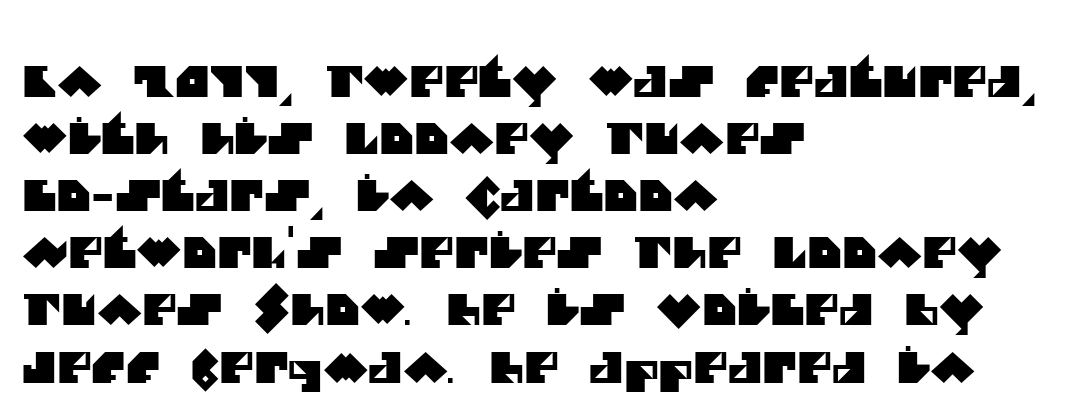
{"serif": "no", "width": "normal", "stroke_contrast": "medium", "x_height": "large", "monospaced": "no", "underline": "no", "align": "left", "line_spacing": "normal", "line_spacing_ratio": 1.36, "letter_spacing": "normal", "letter_spacing_em": 0.0, "glyph_px": 42}
